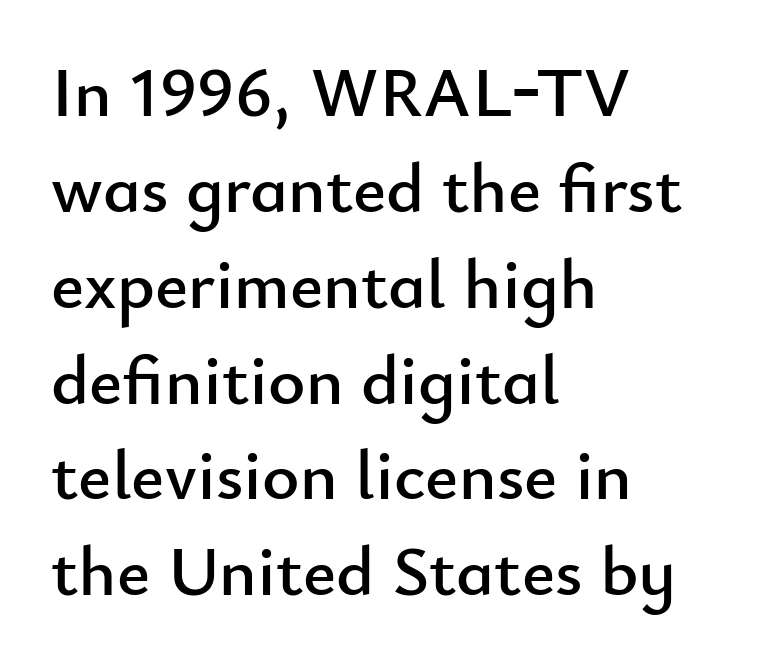
{"serif": "no", "italic": "no", "width": "normal", "stroke_contrast": "low", "x_height": "small", "monospaced": "no", "underline": "no", "align": "left", "line_spacing": "normal", "line_spacing_ratio": 1.35, "letter_spacing": "normal", "letter_spacing_em": 0.0, "glyph_px": 71}
